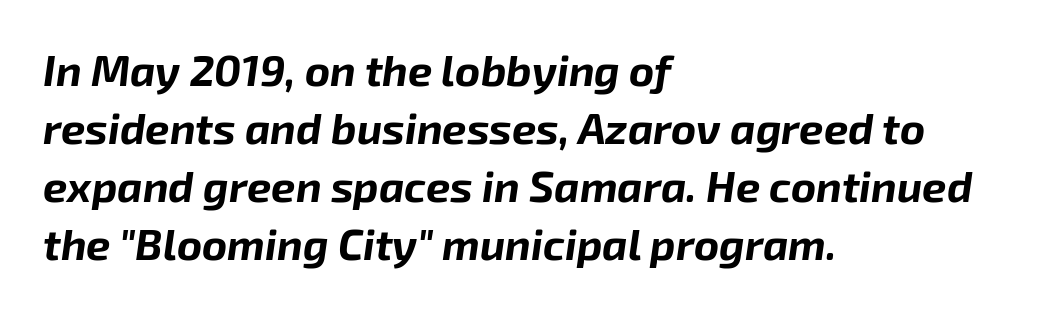
The image shows 43 px bold type, italic (leaning right); set left-aligned, normal line spacing (1.35x), normal letter spacing, not underlined; low stroke contrast and a medium x-height.
